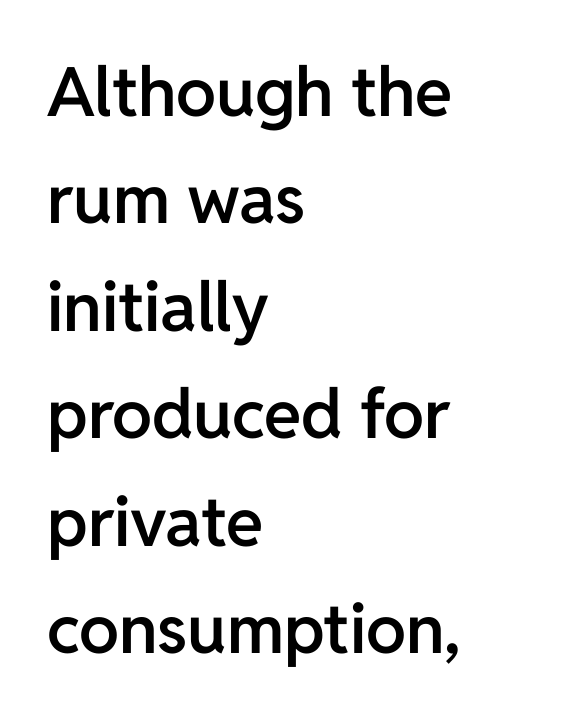
This sample uses an upright cut, with every glyph sitting square on the baseline. The font family rendered here belongs to the sans-serif group. The line-height multiplier appears to be the usual default. Varying glyph widths throughout — classic text-font behaviour. Inter-character spacing is left at the font's built-in metrics.
